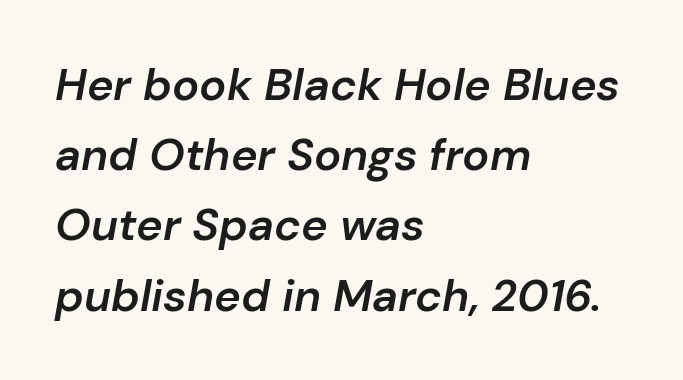
{"italic": "yes", "lean": "right", "slant_degrees": 10, "bold": "semi", "weight": "semibold", "width": "normal", "stroke_contrast": "low", "x_height": "medium", "monospaced": "no", "underline": "no", "align": "left", "line_spacing": "normal", "line_spacing_ratio": 1.56, "letter_spacing": "normal", "letter_spacing_em": 0.0, "glyph_px": 45}
